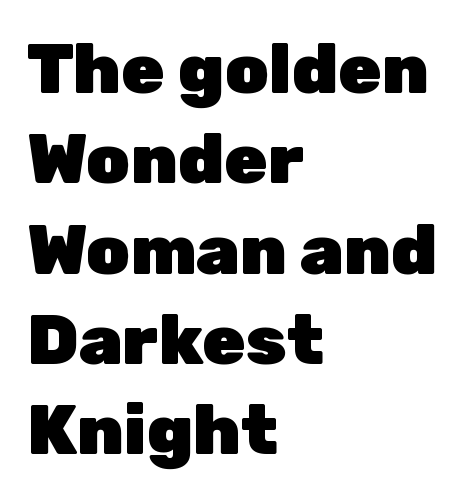
The image shows 70 px heavy sans-serif type, upright; set left-aligned, normal line spacing (1.29x), normal letter spacing, not underlined; low stroke contrast and a medium x-height.
